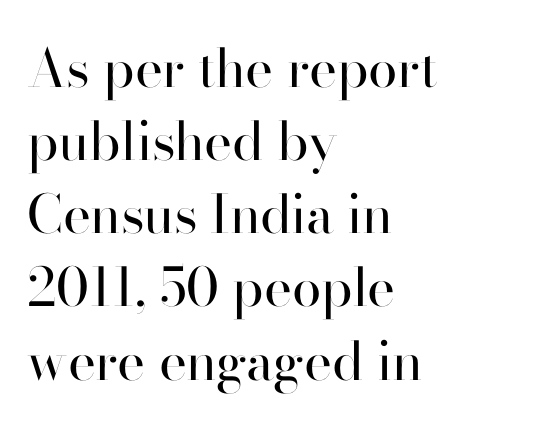
{"serif": "no", "italic": "no", "bold": "no", "weight": "regular", "width": "normal", "stroke_contrast": "high", "x_height": "small", "monospaced": "no", "underline": "no", "align": "left", "line_spacing": "normal", "line_spacing_ratio": 1.38, "letter_spacing": "normal", "letter_spacing_em": 0.0, "glyph_px": 53}
